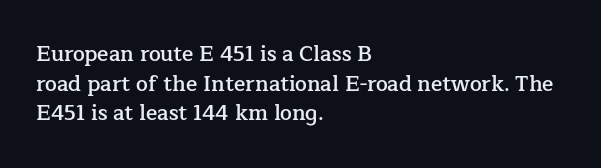
{"italic": "no", "bold": "semi", "underline": "no", "align": "left", "line_spacing": "normal", "line_spacing_ratio": 1.41, "letter_spacing": "normal", "letter_spacing_em": 0.0, "glyph_px": 21}
